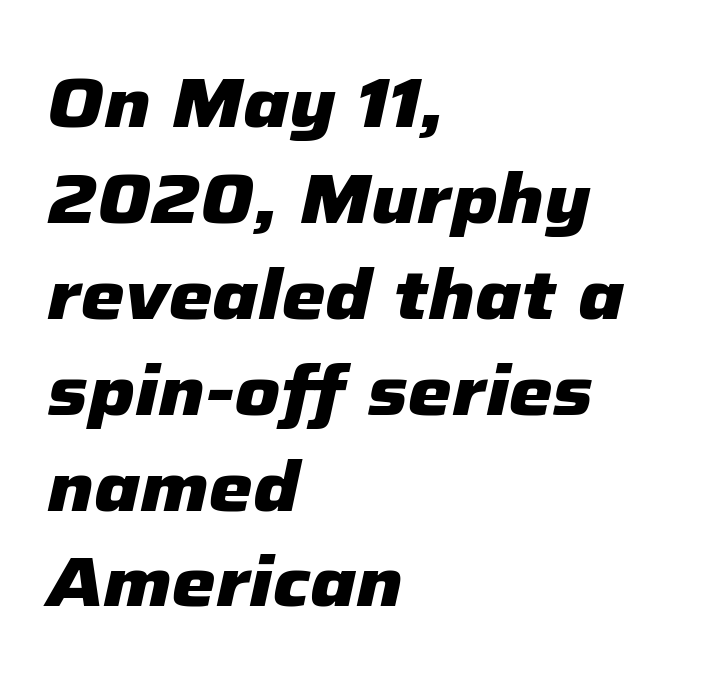
The image shows 70 px heavy type, italic (leaning right); set left-aligned, normal line spacing (1.37x), normal letter spacing, not underlined; low stroke contrast and a medium x-height.
